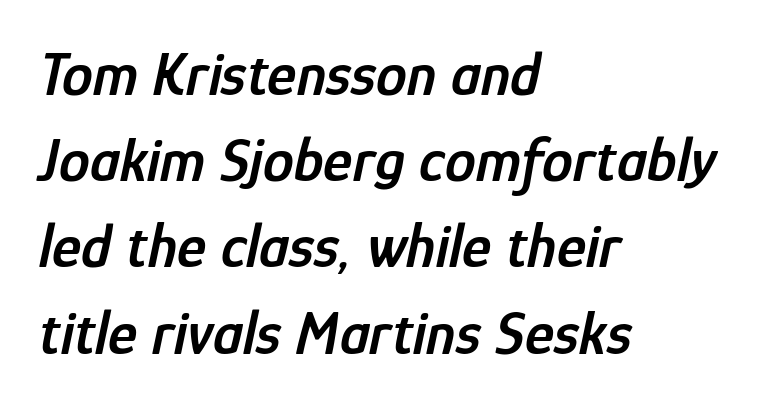
Q: Is the text bold? A: Semi-bold.
Q: Is the text italic (slanted)? A: Yes, it leans right by about 12 degrees.
Q: Is the text underlined? A: No.
Q: How is the paragraph aligned? A: Left-aligned.
Q: Is the spacing between letters normal or unusually wide? A: Normal.
Q: Is the spacing between lines tight, normal or loose? A: Normal.
Q: Width (condensed, normal, or wide)? A: Condensed.
Q: Stroke contrast? A: Low.
Q: x-height? A: Medium.
Q: Monospaced? A: No.
